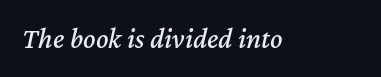
This sample has the flowing, uneven cadence of proportional lettering. The glyphs look as if they've been sheared to an angle. Only glyphs here, with clear space below each row. Letter spacing: default.
